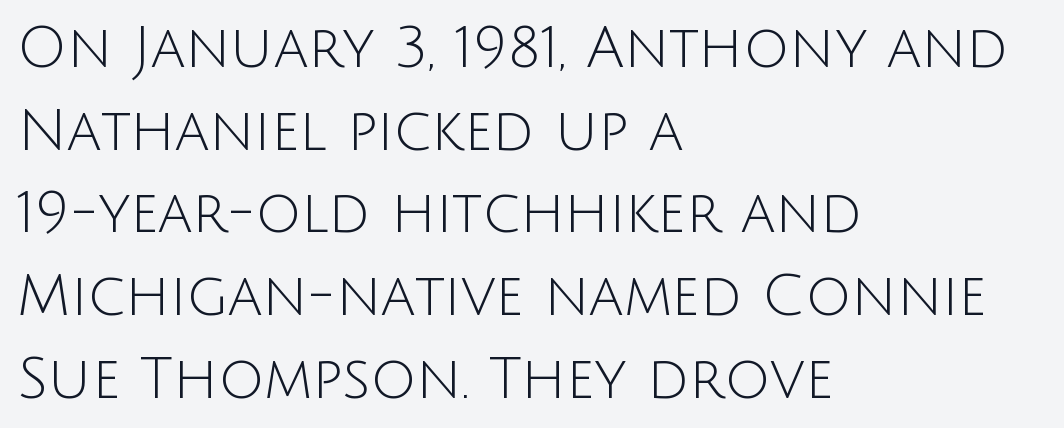
The image shows 57 px light sans-serif type, upright; set left-aligned, normal line spacing (1.45x), normal letter spacing, not underlined; low stroke contrast and a large x-height.
